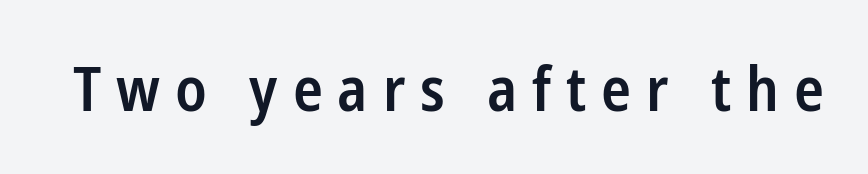
The letters advance in unequal steps, a hallmark of proportional type. This sample uses a sans-serif face. Tracking here is generous; glyphs stand well apart from one another. Descenders are the only things crossing below the line. When letters stand straight like this, we call the style roman or upright.
